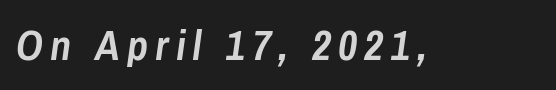
Any mark beneath the type? The region is blank. The passage shown is typed in a proportional face where columns would drift. The passage shown leans; its letterforms are oblique. Bold? Absolutely — the strokes are thick and heavy.
